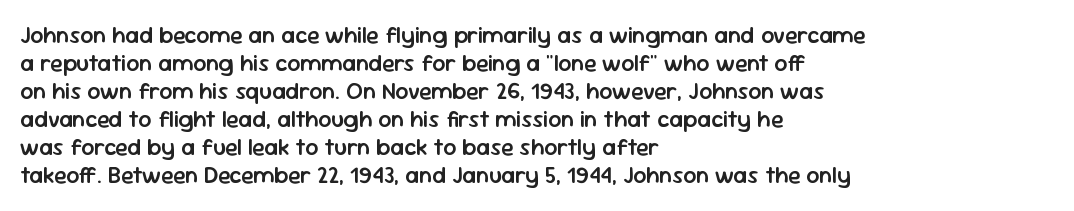
The image shows 23 px text type, upright; set left-aligned, line spacing 1.22x, normal letter spacing, not underlined.
